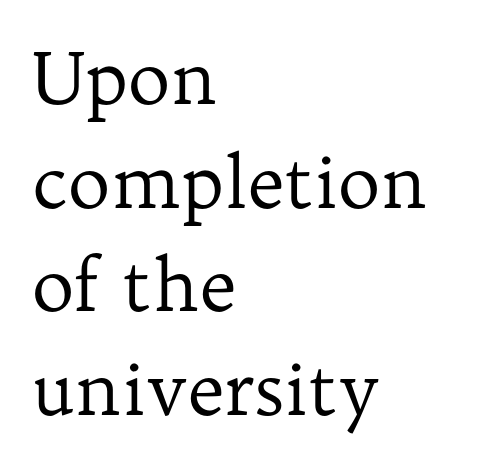
{"serif": "yes", "italic": "no", "bold": "no", "weight": "regular", "width": "normal", "stroke_contrast": "low", "x_height": "medium", "monospaced": "no", "underline": "no", "align": "left", "line_spacing": "normal", "line_spacing_ratio": 1.44, "letter_spacing": "normal", "letter_spacing_em": 0.0, "glyph_px": 72}
